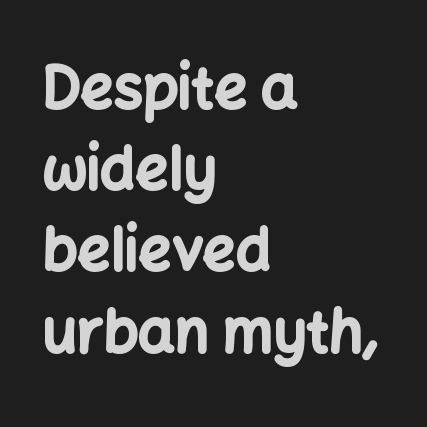
A classic flush-left, rag-right setting is used for this passage. This rendering employs a face without finishing strokes, i.e., a sans-serif. Just letters on the line, the space beneath them empty. Here the designer chose a conventional face with non-uniform glyph widths. Designer's note — italics off, roman on.
